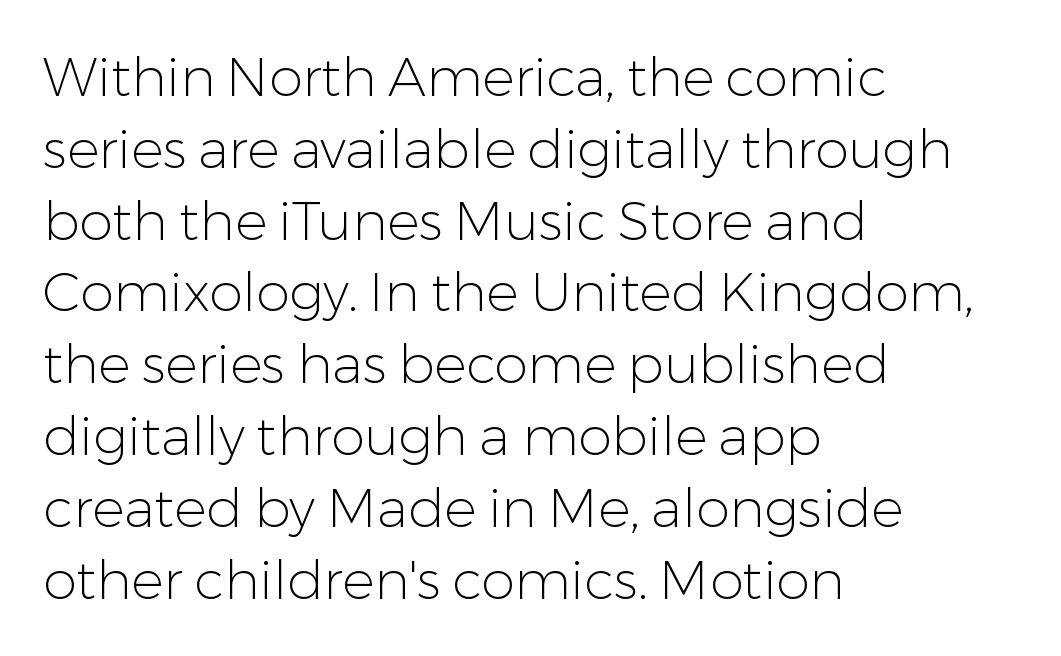
Q: Is the text bold? A: No.
Q: Is the text italic (slanted)? A: No, it is upright.
Q: Is the typeface a serif or a sans-serif typeface? A: Sans-serif.
Q: Is the text underlined? A: No.
Q: How is the paragraph aligned? A: Left-aligned.
Q: Is the spacing between letters normal or unusually wide? A: Normal.
Q: Is the spacing between lines tight, normal or loose? A: Normal.
Q: Width (condensed, normal, or wide)? A: Normal.
Q: Stroke contrast? A: Low.
Q: x-height? A: Medium.
Q: Monospaced? A: No.
